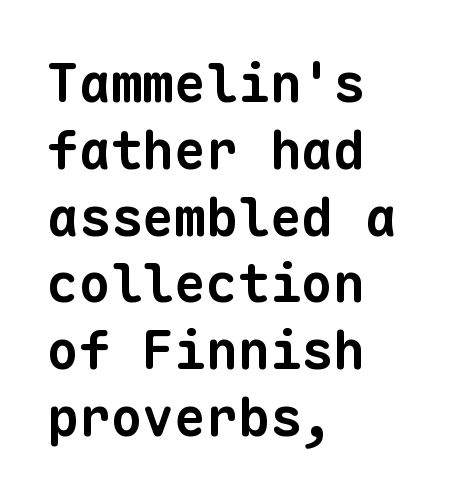
The passage shown is typed in a monospace face where columns stay perfectly aligned. Spacing between characters is what you'd get straight out of the box. This rendering features lettering with no underline. The leading is moderate, giving the passage an even texture.
